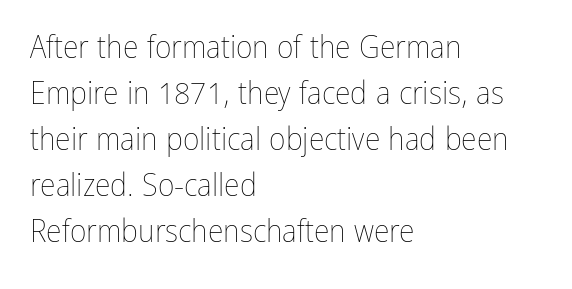
{"italic": "no", "bold": "no", "weight": "thin", "width": "condensed", "stroke_contrast": "low", "x_height": "medium", "monospaced": "no", "underline": "no", "align": "left", "line_spacing": "normal", "line_spacing_ratio": 1.44, "letter_spacing": "normal", "letter_spacing_em": 0.0, "glyph_px": 32}
